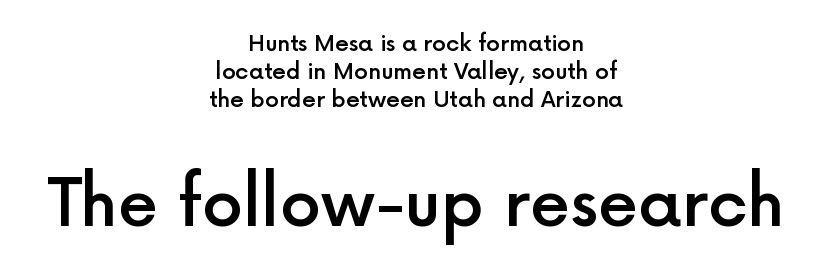
{"serif": "no", "italic": "no", "bold": "semi", "weight": "semibold", "width": "normal", "x_height": "medium", "monospaced": "no", "underline": "no", "align": "center", "line_spacing": "normal", "line_spacing_ratio": 1.27, "letter_spacing": "normal", "letter_spacing_em": 0.0, "larger_block": "second", "size_ratio": 2.95, "glyph_px": 65}
